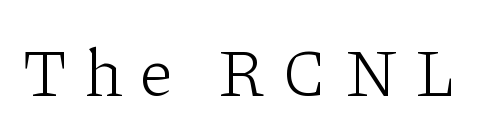
No extra ink here — the face is not bold. These lines are rendered in a variable-pitch font. The gap between lines stays unmarked. In terms of letterspacing, this is a distinctly airy, spread setting. These lines are composed in type with serifs. A typesetter would mark this as roman, not italic.
